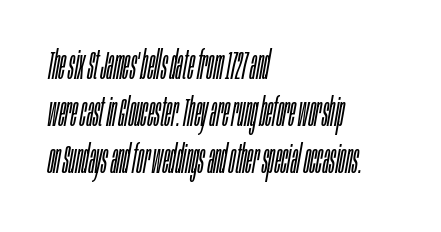
The image shows 39 px light, condensed type, italic (leaning right); set left-aligned, line spacing 1.21x, normal letter spacing, not underlined; low stroke contrast and a large x-height.
